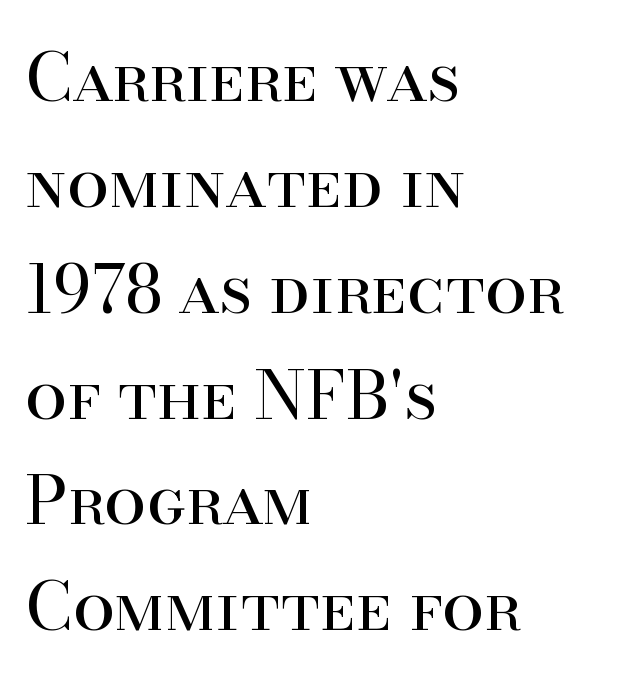
Does the copy run flush right? No — it runs flush left. Type style note: has serifs. The rendering uses a moderate line-height, typical for paragraphs. The lettering stays uniformly vertical, giving the passage a roman look. Do the characters align in a grid? No, the font is proportional.
